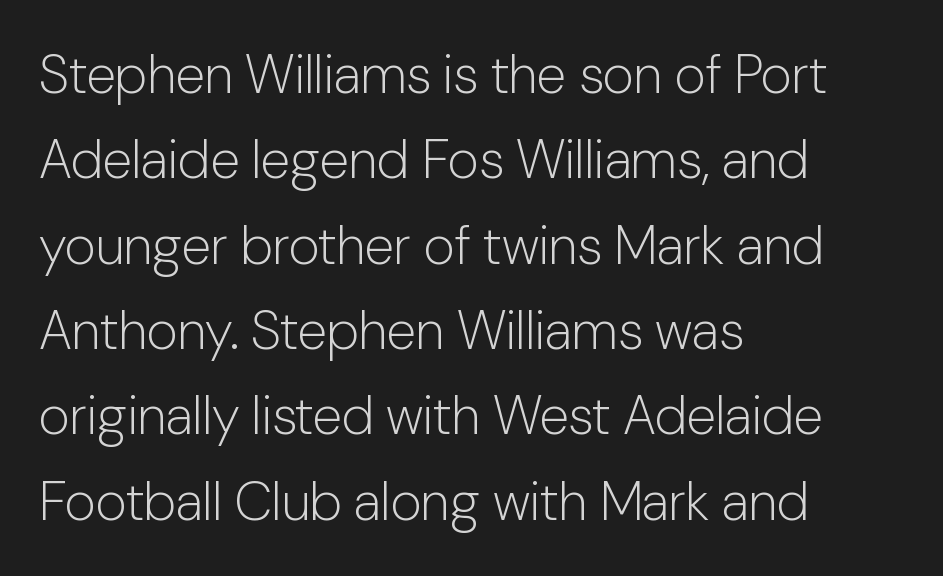
Counters stay open thanks to moderate or lighter strokes. In terms of posture, this sample is upright. Glyph-to-glyph distance matches everyday printed text. This sample has the flowing, uneven cadence of proportional lettering.
